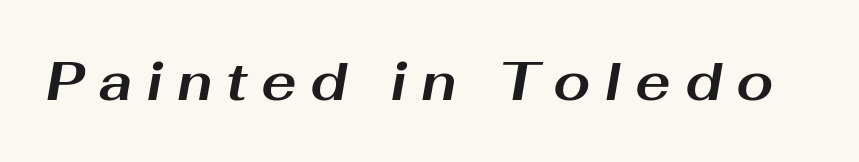
{"italic": "yes", "lean": "right", "slant_degrees": 10, "bold": "yes", "weight": "bold", "width": "wide", "stroke_contrast": "medium", "x_height": "medium", "monospaced": "no", "underline": "no", "letter_spacing": "wide", "letter_spacing_em": 0.26, "glyph_px": 53}
